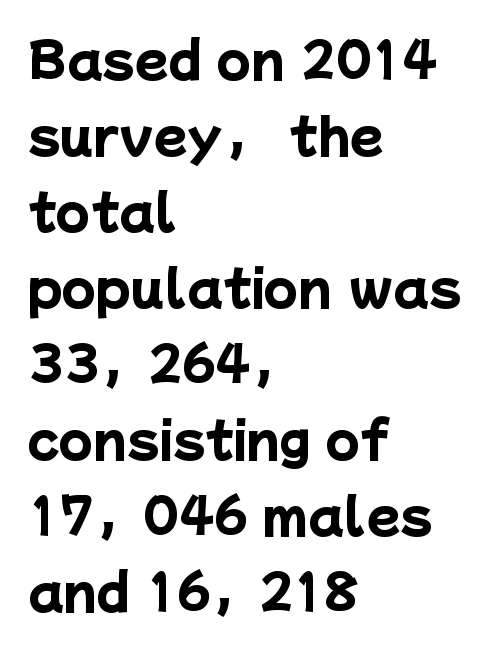
Compared with an ordinary text face, these strokes are far heavier — a full bold. Each word holds together tightly as a unit, with standard inter-letter gaps. Where is the straight margin? On the left. Character widths vary here, with narrow letters taking less room than wide ones. Regarding leading, the lines here are spaced in the standard way. To sum up the face: it is a sans, with no serifs.
